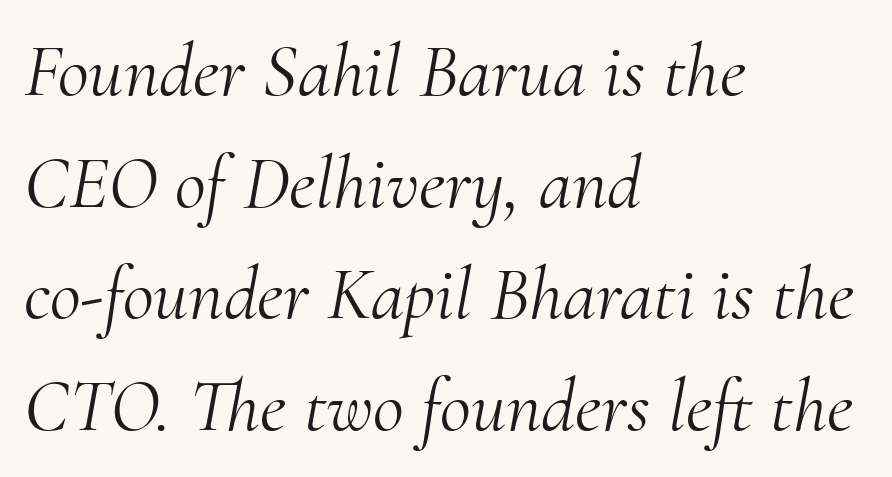
{"serif": "yes", "italic": "yes", "lean": "right", "slant_degrees": 10, "bold": "no", "weight": "light", "width": "normal", "stroke_contrast": "medium", "x_height": "small", "monospaced": "no", "underline": "no", "align": "left", "line_spacing": "normal", "line_spacing_ratio": 1.47, "letter_spacing": "normal", "letter_spacing_em": 0.0, "glyph_px": 76}
